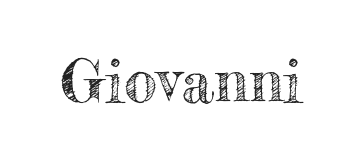
The image shows 59 px text type, upright; set normal letter spacing, not underlined; a small x-height.
